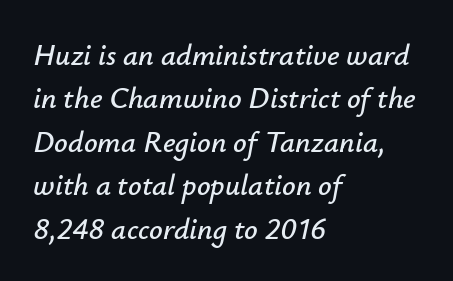
{"italic": "yes", "lean": "right", "slant_degrees": 12, "width": "normal", "stroke_contrast": "low", "x_height": "small", "monospaced": "no", "underline": "no", "align": "left", "line_spacing": "normal", "line_spacing_ratio": 1.45, "letter_spacing": "normal", "letter_spacing_em": 0.0, "glyph_px": 30}
